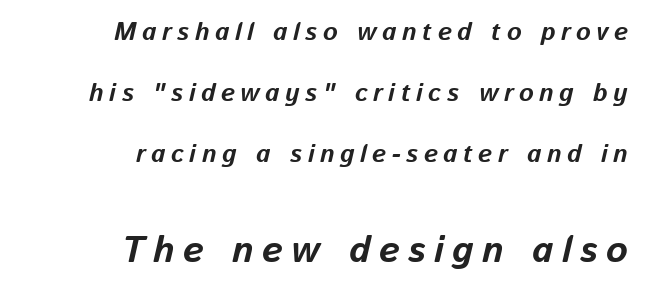
{"italic": "yes", "lean": "right", "slant_degrees": 13, "bold": "yes", "weight": "bold", "width": "normal", "stroke_contrast": "low", "x_height": "medium", "monospaced": "no", "underline": "no", "align": "right", "line_spacing": "loose", "line_spacing_ratio": 2.44, "letter_spacing": "wide", "letter_spacing_em": 0.22, "larger_block": "second", "size_ratio": 1.48, "glyph_px": 37}
